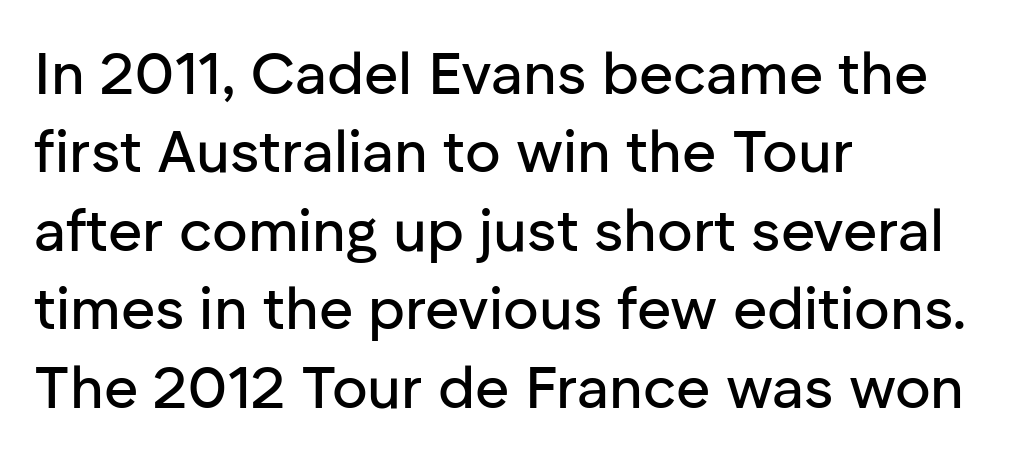
{"serif": "no", "italic": "no", "width": "normal", "stroke_contrast": "low", "x_height": "medium", "monospaced": "no", "underline": "no", "align": "left", "line_spacing": "normal", "line_spacing_ratio": 1.33, "letter_spacing": "normal", "letter_spacing_em": 0.0, "glyph_px": 59}
